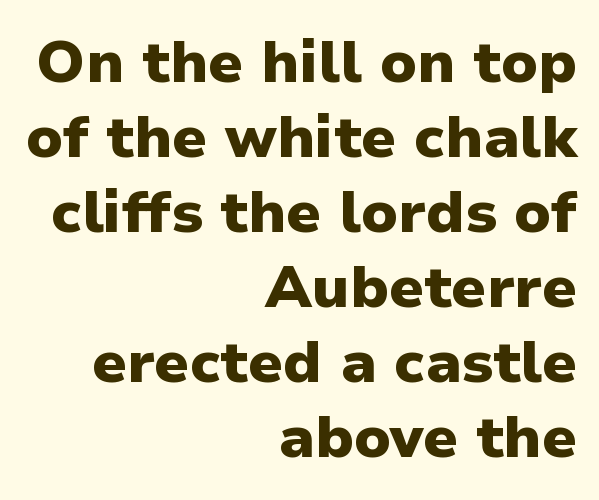
{"serif": "no", "italic": "no", "bold": "yes", "weight": "heavy", "width": "normal", "stroke_contrast": "low", "x_height": "medium", "monospaced": "no", "underline": "no", "align": "right", "line_spacing": "normal", "line_spacing_ratio": 1.27, "letter_spacing": "normal", "letter_spacing_em": 0.0, "glyph_px": 59}
